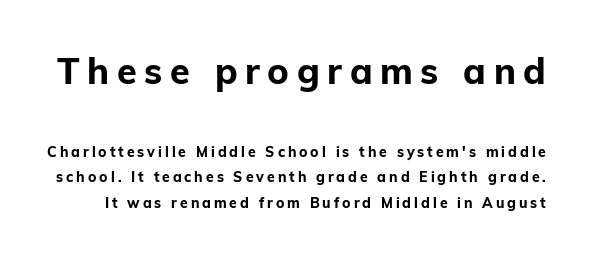
Q: Is the text bold? A: Yes.
Q: Is the text italic (slanted)? A: No, it is upright.
Q: Is the typeface a serif or a sans-serif typeface? A: Sans-serif.
Q: Is the text underlined? A: No.
Q: Is the spacing between letters normal or unusually wide? A: Unusually wide.
Q: Which block of text is set in a larger size, the first (top) or the second (bottom)? A: The first (top) one.
Q: Width (condensed, normal, or wide)? A: Normal.
Q: Stroke contrast? A: Low.
Q: x-height? A: Medium.
Q: Monospaced? A: No.
